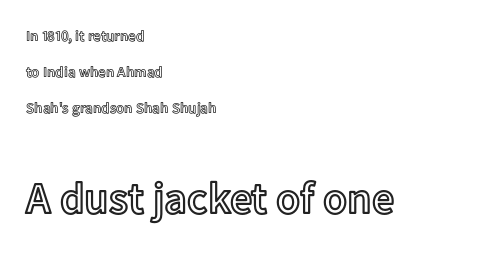
These lines keep a tight, regular rhythm from letter to letter. One-word summary of the alignment: left. This layout puts the modest block above and the oversized block below. Rule under the text: the space is simply empty. Reading down the column, the eye jumps a long way to each next line. Unlike italic type, these characters show no tilt at all.
